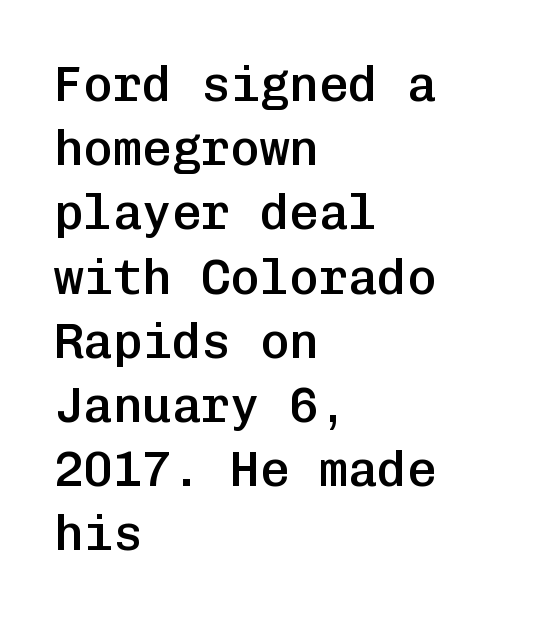
{"serif": "no", "italic": "no", "bold": "semi", "weight": "semibold", "width": "normal", "stroke_contrast": "low", "x_height": "medium", "monospaced": "yes", "underline": "no", "align": "left", "line_spacing": "normal", "line_spacing_ratio": 1.31, "letter_spacing": "normal", "letter_spacing_em": 0.0, "glyph_px": 49}
